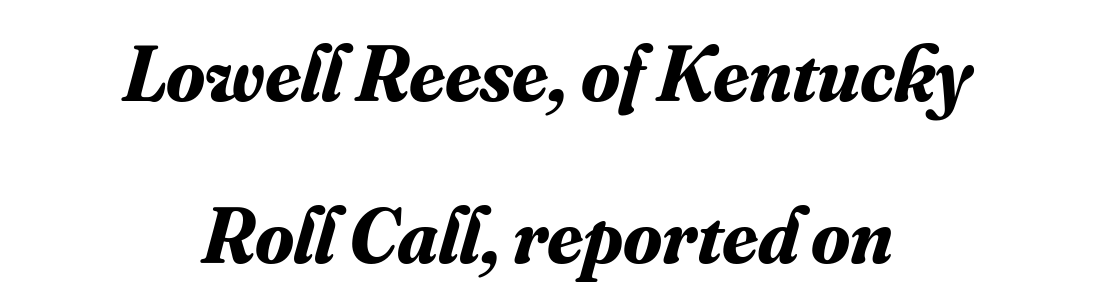
Q: Is the text bold? A: Yes.
Q: Is the text italic (slanted)? A: Yes, it leans right by about 16 degrees.
Q: Is the typeface a serif or a sans-serif typeface? A: Serif.
Q: Is the text underlined? A: No.
Q: How is the paragraph aligned? A: Centered.
Q: Is the spacing between letters normal or unusually wide? A: Normal.
Q: Is the spacing between lines tight, normal or loose? A: Loose.
Q: Width (condensed, normal, or wide)? A: Normal.
Q: Stroke contrast? A: Medium.
Q: x-height? A: Small.
Q: Monospaced? A: No.
